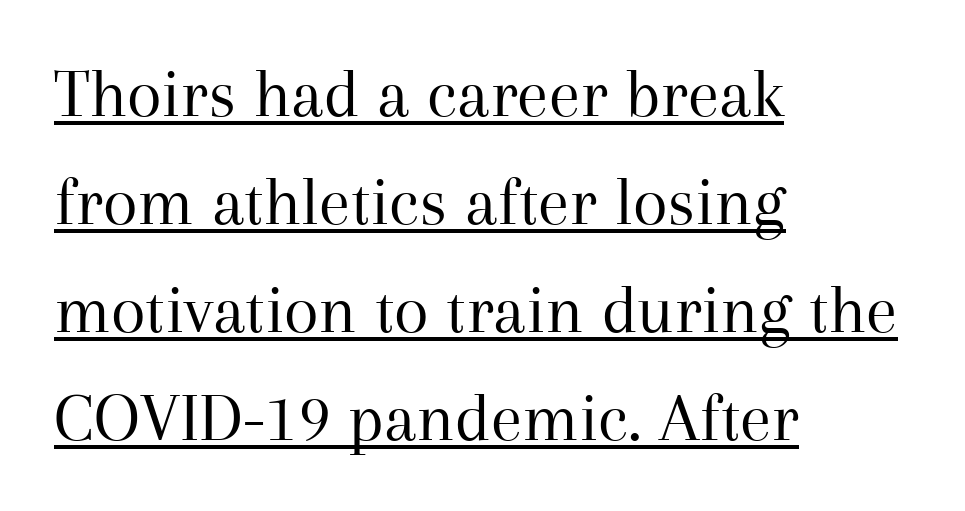
Q: Is the text bold? A: No.
Q: Is the text italic (slanted)? A: No, it is upright.
Q: Is the typeface a serif or a sans-serif typeface? A: Serif.
Q: Is the text underlined? A: Yes.
Q: How is the paragraph aligned? A: Left-aligned.
Q: Is the spacing between letters normal or unusually wide? A: Normal.
Q: Is the spacing between lines tight, normal or loose? A: Normal.
Q: Width (condensed, normal, or wide)? A: Normal.
Q: Stroke contrast? A: Medium.
Q: x-height? A: Medium.
Q: Monospaced? A: No.
